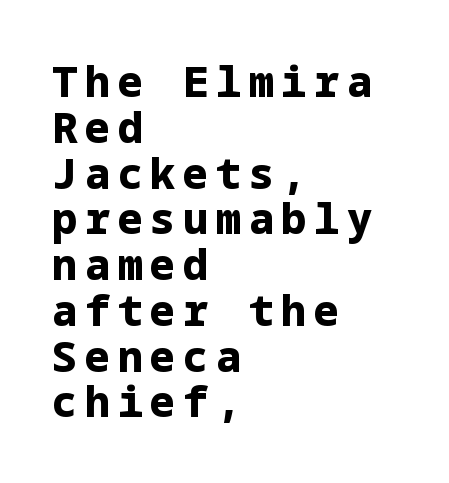
Type without underlining. How would I describe the line gaps? Narrow and economical. The font is running at its bold setting. Left-aligned paragraph, ragged on the right. Ordinary non-slanted type is in use. In terms of letterform style, serifs are entirely absent.
